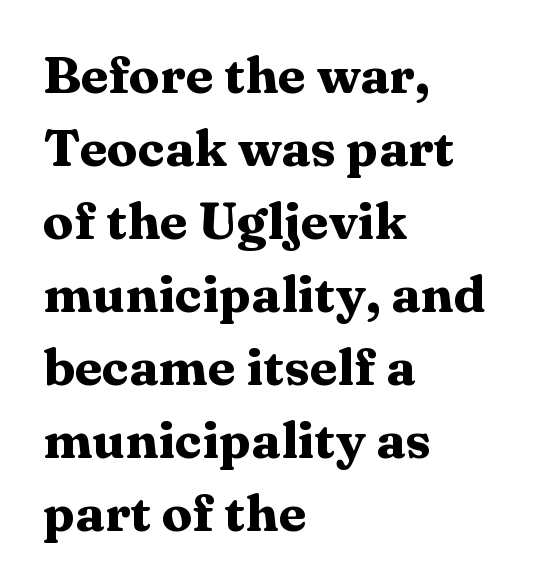
The image shows 51 px heavy, wide serif type, upright; set left-aligned, normal line spacing (1.43x), normal letter spacing, not underlined; medium stroke contrast and a medium x-height.
